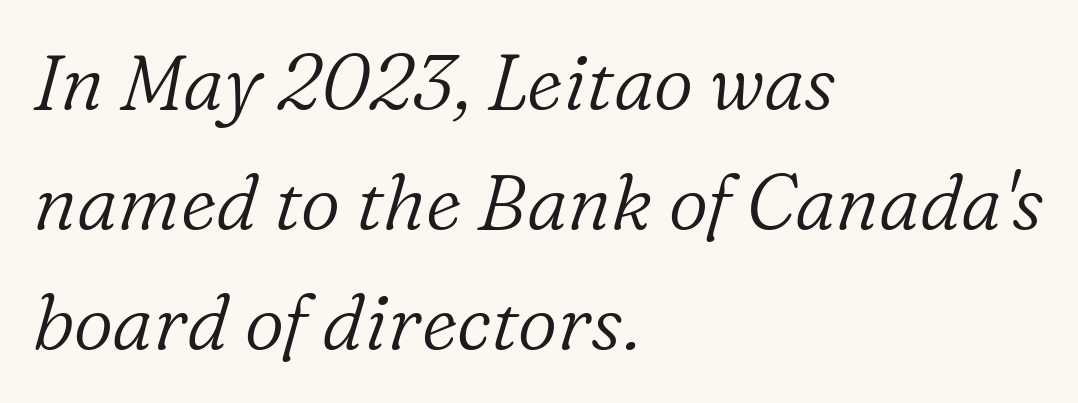
Observe the ordinary spacing: letters are neighbours, not strangers. Proportional: the letters do not fall into vertical columns. Weight: in the light-to-regular range. Does the leading feel generous? No, just average. Casual observation: everything's shoved over to the left. You can tell it's italic because the verticals aren't actually vertical.
